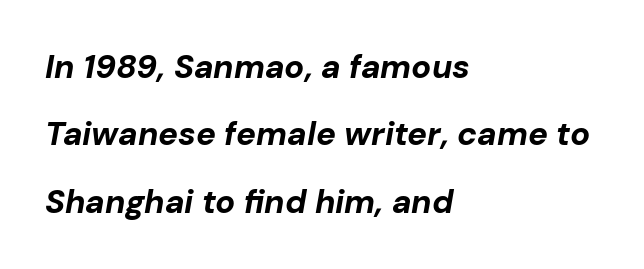
{"italic": "yes", "lean": "right", "slant_degrees": 10, "bold": "yes", "weight": "bold", "width": "normal", "stroke_contrast": "low", "x_height": "medium", "monospaced": "no", "underline": "no", "align": "left", "line_spacing": "loose", "line_spacing_ratio": 2.04, "letter_spacing": "normal", "letter_spacing_em": 0.0, "glyph_px": 33}
